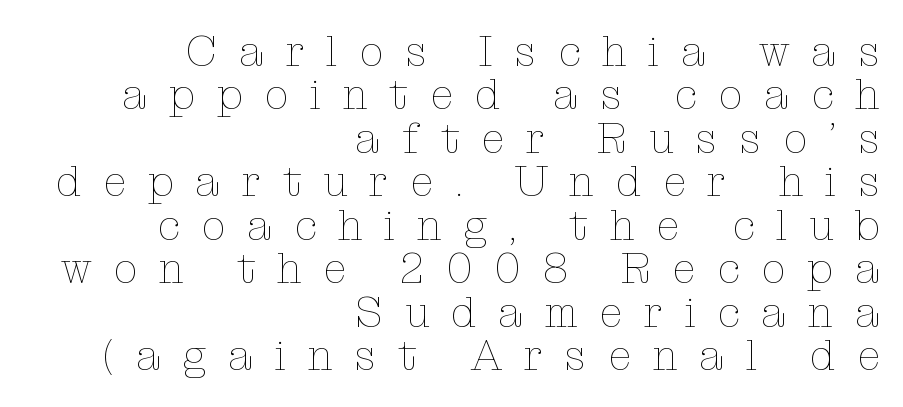
Q: Is the text bold? A: No.
Q: Is the text italic (slanted)? A: No, it is upright.
Q: Is the text underlined? A: No.
Q: How is the paragraph aligned? A: Right-aligned.
Q: Is the spacing between letters normal or unusually wide? A: Unusually wide.
Q: Is the spacing between lines tight, normal or loose? A: Tight.
Q: Width (condensed, normal, or wide)? A: Normal.
Q: Stroke contrast? A: Low.
Q: x-height? A: Medium.
Q: Monospaced? A: No.
